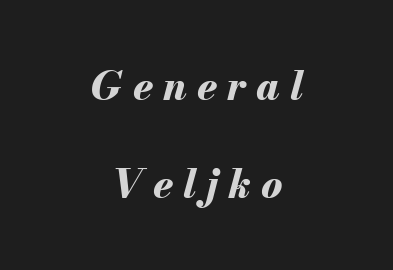
The image shows 40 px bold type, italic (leaning right); set centered, loose line spacing (2.46x), unusually wide letter spacing (+0.25 em), not underlined; medium stroke contrast and a small x-height.
